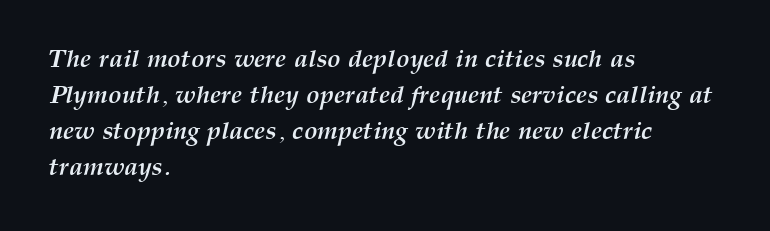
The image shows 25 px bold type, italic (leaning right); set left-aligned, normal line spacing (1.44x), normal letter spacing, not underlined.
